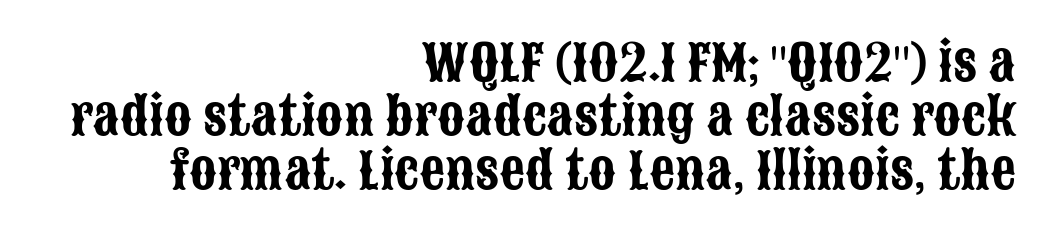
A typesetter would label this face a sans. You could not count columns in this text — the font is proportionally spaced. Standard letterfit; no display-style spreading of the glyphs. Honestly, there is no underline to notice here at all. These lines were composed using upright roman letters. A student would call this right alignment; a typographer would say flush right, rag left.
